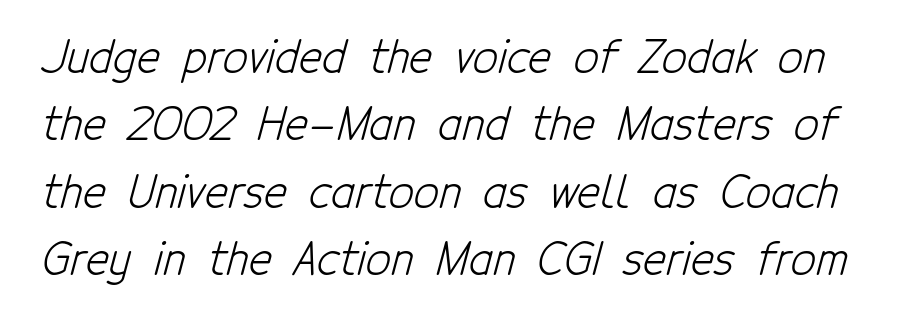
The image shows 44 px light, condensed sans-serif type; set normal line spacing (1.53x), normal letter spacing, not underlined; low stroke contrast and a medium x-height.
